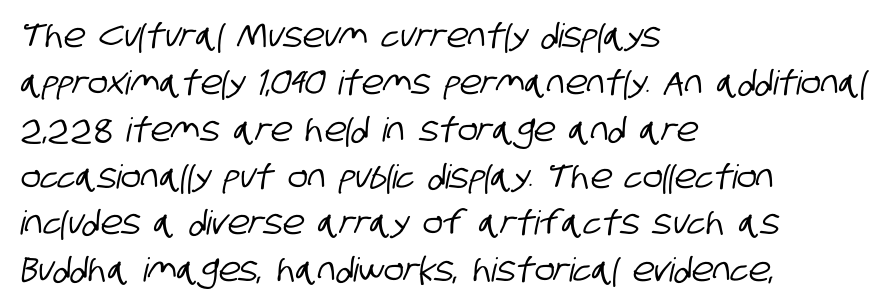
The image shows 33 px condensed sans-serif type; set left-aligned, normal line spacing (1.42x), normal letter spacing, not underlined; low stroke contrast and a large x-height.
